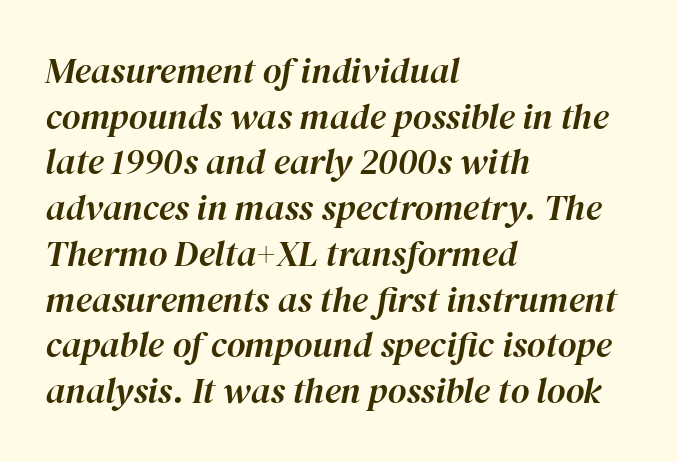
The image shows 36 px text type, italic (leaning right); set left-aligned, normal line spacing (1.27x), normal letter spacing, not underlined; high stroke contrast and a medium x-height.
